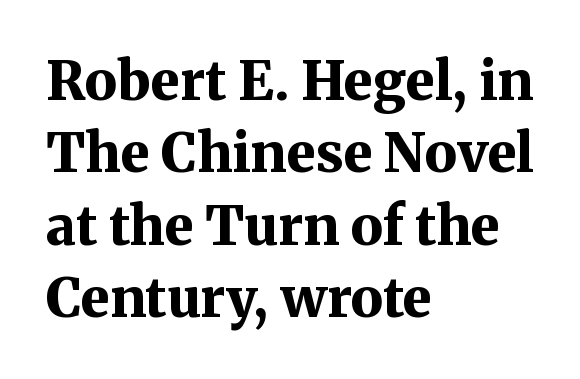
Q: Is the text bold? A: Yes.
Q: Is the text italic (slanted)? A: No, it is upright.
Q: Is the typeface a serif or a sans-serif typeface? A: Serif.
Q: Is the text underlined? A: No.
Q: How is the paragraph aligned? A: Left-aligned.
Q: Is the spacing between letters normal or unusually wide? A: Normal.
Q: Is the spacing between lines tight, normal or loose? A: Normal.
Q: Width (condensed, normal, or wide)? A: Normal.
Q: Stroke contrast? A: Medium.
Q: x-height? A: Medium.
Q: Monospaced? A: No.
